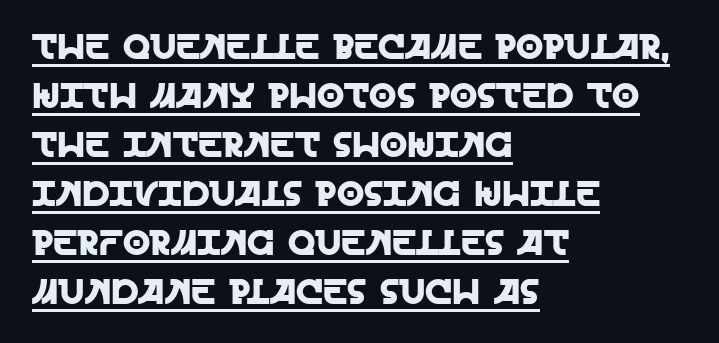
{"serif": "no", "italic": "no", "width": "normal", "x_height": "large", "monospaced": "no", "underline": "yes", "align": "left", "line_spacing": "normal", "line_spacing_ratio": 1.4, "letter_spacing": "normal", "letter_spacing_em": 0.0, "glyph_px": 35}
